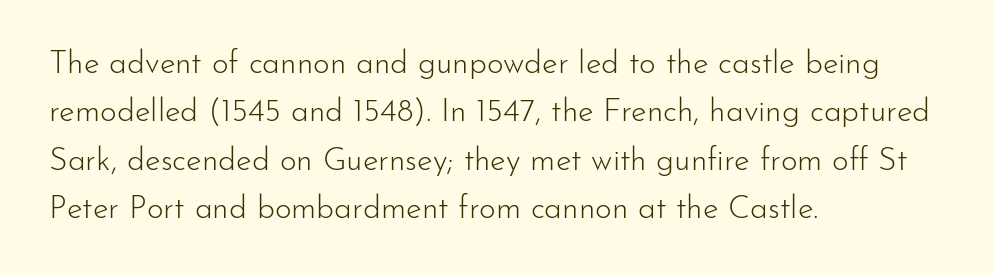
Q: Is the text bold? A: No.
Q: Is the text italic (slanted)? A: No, it is upright.
Q: Is the typeface a serif or a sans-serif typeface? A: Sans-serif.
Q: Is the text underlined? A: No.
Q: How is the paragraph aligned? A: Left-aligned.
Q: Is the spacing between letters normal or unusually wide? A: Normal.
Q: Is the spacing between lines tight, normal or loose? A: Normal.
Q: Width (condensed, normal, or wide)? A: Normal.
Q: Stroke contrast? A: Low.
Q: x-height? A: Small.
Q: Monospaced? A: No.
